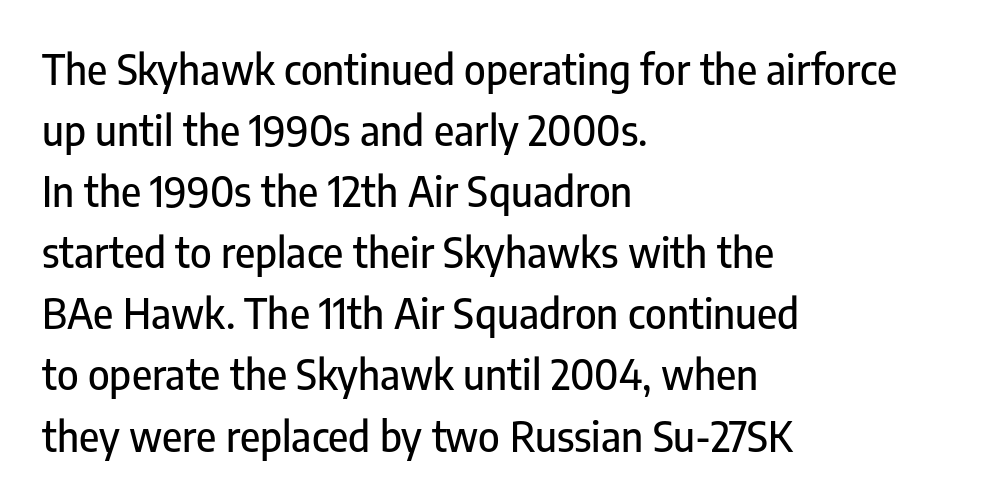
The rows are spaced the way most documents space them. This sample uses an upright cut, with every glyph sitting square on the baseline. Regarding serifs, this sample does without them. The face used here is proportionally spaced, like ordinary book or web type. Layout note: lines flush left.
